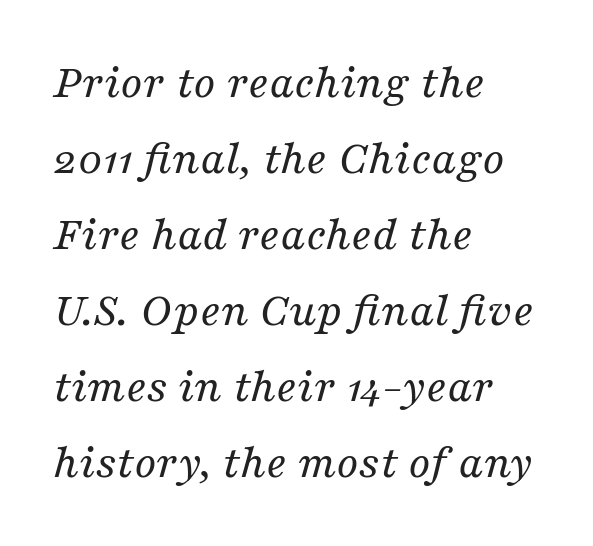
Q: Is the text bold? A: No.
Q: Is the text italic (slanted)? A: Yes, it leans right by about 16 degrees.
Q: Is the typeface a serif or a sans-serif typeface? A: Serif.
Q: Is the text underlined? A: No.
Q: How is the paragraph aligned? A: Left-aligned.
Q: Is the spacing between letters normal or unusually wide? A: Normal.
Q: Is the spacing between lines tight, normal or loose? A: Normal.
Q: Width (condensed, normal, or wide)? A: Normal.
Q: Stroke contrast? A: Medium.
Q: x-height? A: Medium.
Q: Monospaced? A: No.
